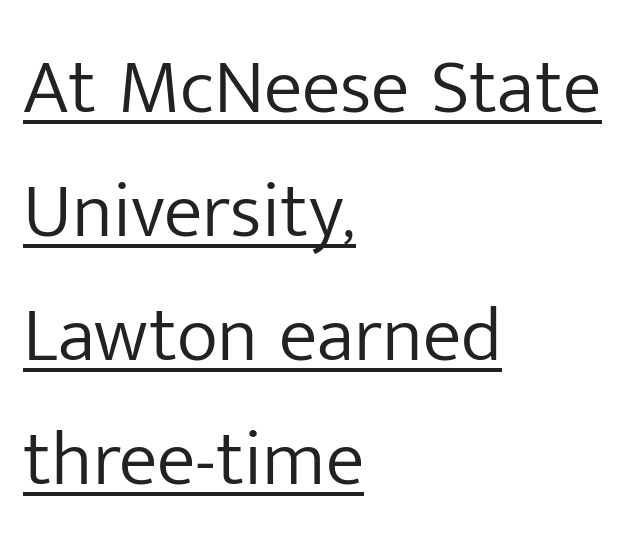
The image shows 78 px light sans-serif type, upright; set left-aligned, normal line spacing (1.59x), normal letter spacing, underlined; low stroke contrast and a medium x-height.
